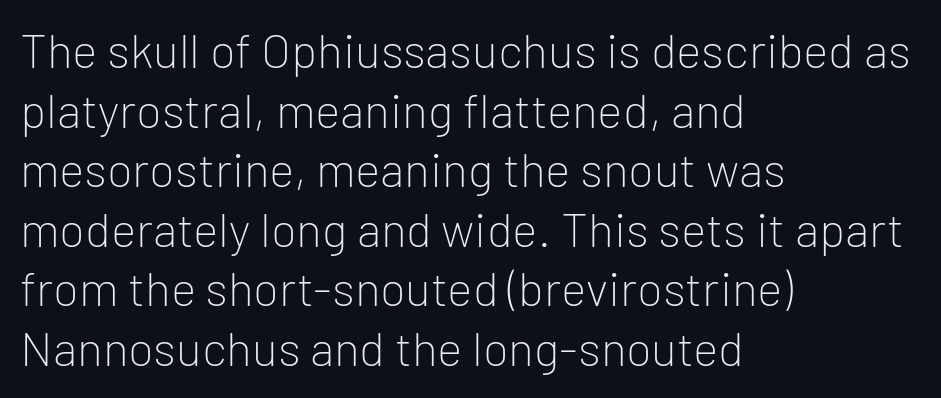
{"serif": "no", "italic": "no", "bold": "no", "weight": "light", "width": "normal", "stroke_contrast": "low", "x_height": "medium", "monospaced": "no", "underline": "no", "align": "left", "line_spacing_ratio": 1.24, "letter_spacing": "normal", "letter_spacing_em": 0.0, "glyph_px": 48}
